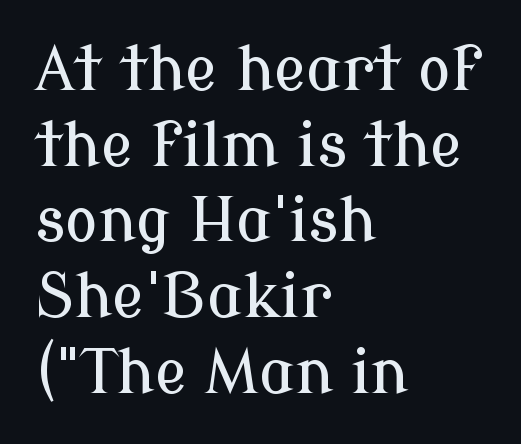
Q: Is the text italic (slanted)? A: No, it is upright.
Q: Is the typeface a serif or a sans-serif typeface? A: Serif.
Q: Is the text underlined? A: No.
Q: How is the paragraph aligned? A: Left-aligned.
Q: Is the spacing between letters normal or unusually wide? A: Normal.
Q: Width (condensed, normal, or wide)? A: Normal.
Q: Stroke contrast? A: Low.
Q: x-height? A: Medium.
Q: Monospaced? A: No.
